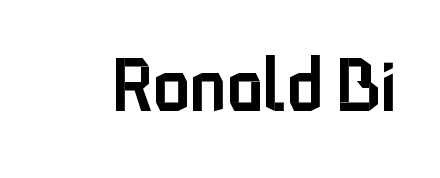
The image shows 74 px semibold, condensed sans-serif type, upright; set normal letter spacing, not underlined; low stroke contrast and a medium x-height.
